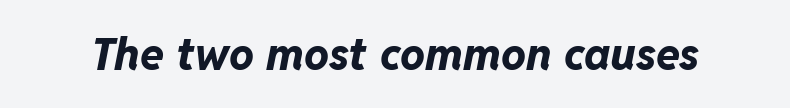
Any mark beneath the type? The region is blank. Designer's note — italics engaged. Characters follow at the spacing the type designer built in. The sample has been set heavy, in full bold.
